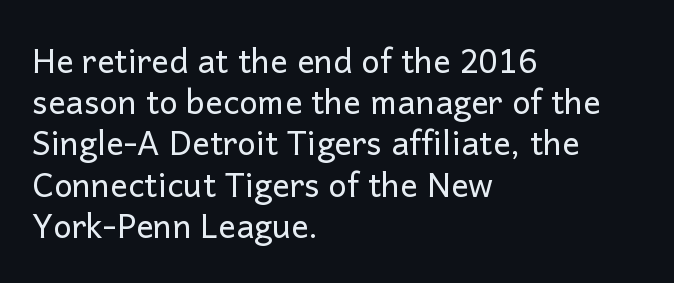
{"serif": "no", "italic": "no", "bold": "no", "weight": "regular", "width": "normal", "stroke_contrast": "low", "x_height": "medium", "monospaced": "no", "underline": "no", "align": "left", "line_spacing": "normal", "line_spacing_ratio": 1.25, "letter_spacing": "normal", "letter_spacing_em": 0.0, "glyph_px": 33}
